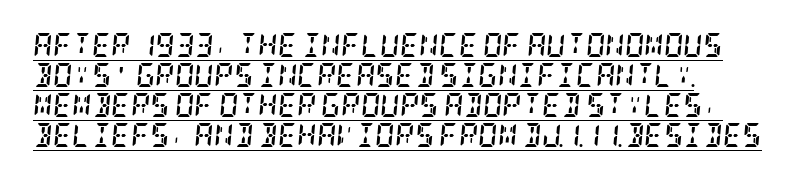
{"italic": "yes", "lean": "right", "slant_degrees": 5, "bold": "yes", "underline": "yes", "align": "left", "line_spacing": "normal", "line_spacing_ratio": 1.25, "letter_spacing": "normal", "letter_spacing_em": 0.0, "glyph_px": 24}
